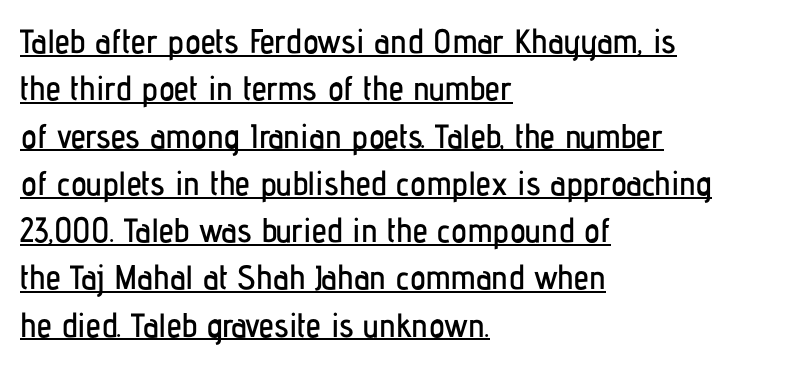
{"serif": "no", "italic": "no", "width": "condensed", "stroke_contrast": "low", "x_height": "medium", "monospaced": "no", "underline": "yes", "align": "left", "line_spacing": "normal", "line_spacing_ratio": 1.39, "letter_spacing": "normal", "letter_spacing_em": 0.0, "glyph_px": 34}
